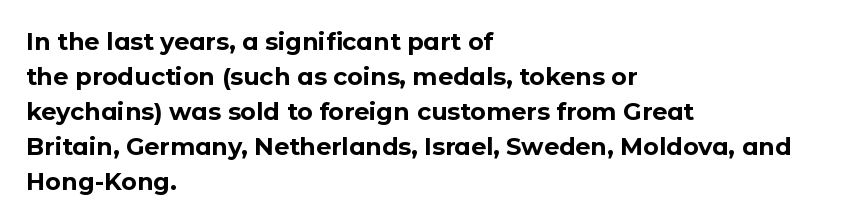
Q: Is the text bold? A: Yes.
Q: Is the text italic (slanted)? A: No, it is upright.
Q: Is the text underlined? A: No.
Q: How is the paragraph aligned? A: Left-aligned.
Q: Is the spacing between letters normal or unusually wide? A: Normal.
Q: Is the spacing between lines tight, normal or loose? A: Normal.
